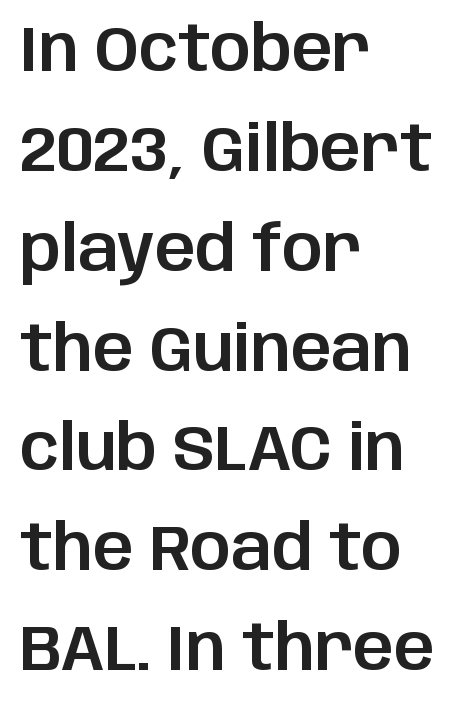
A student would call this left alignment; a typographer would say flush left, rag right. Looks like regular typesetting: each glyph gets only the width it needs. This sample uses a sans-serif face. The area under the type is left untouched. You could call the tracking neutral — neither tight nor loose.
